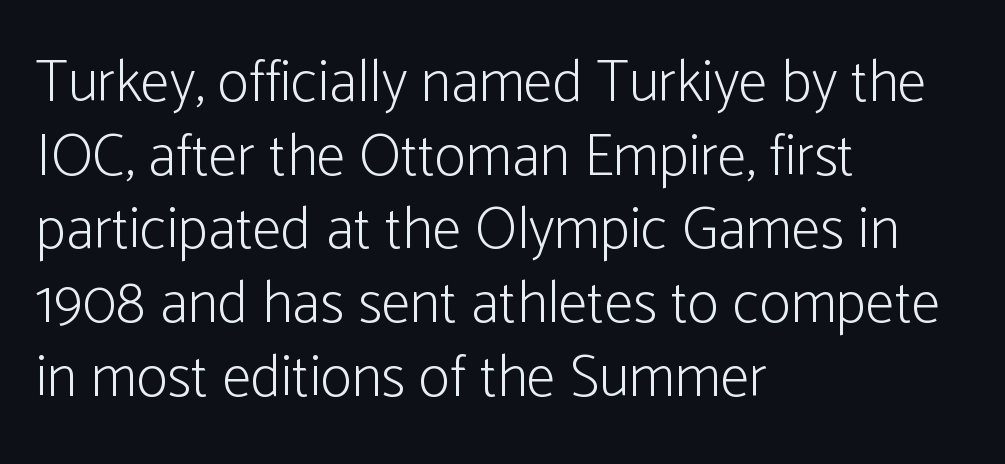
{"serif": "no", "italic": "no", "bold": "no", "weight": "light", "width": "condensed", "stroke_contrast": "low", "x_height": "medium", "monospaced": "no", "underline": "no", "align": "left", "line_spacing": "normal", "line_spacing_ratio": 1.25, "letter_spacing": "normal", "letter_spacing_em": 0.0, "glyph_px": 59}
